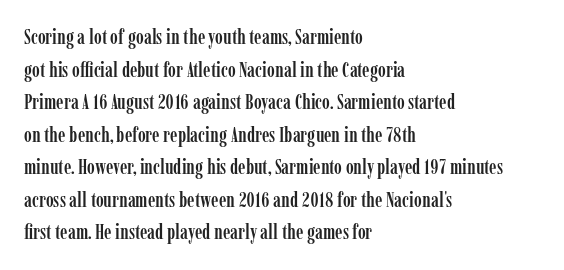
The line-height multiplier appears to be the usual default. Posture: straight, roman, zero tilt. This sample uses plain, unmodified letter spacing. No word sits above an underline.
